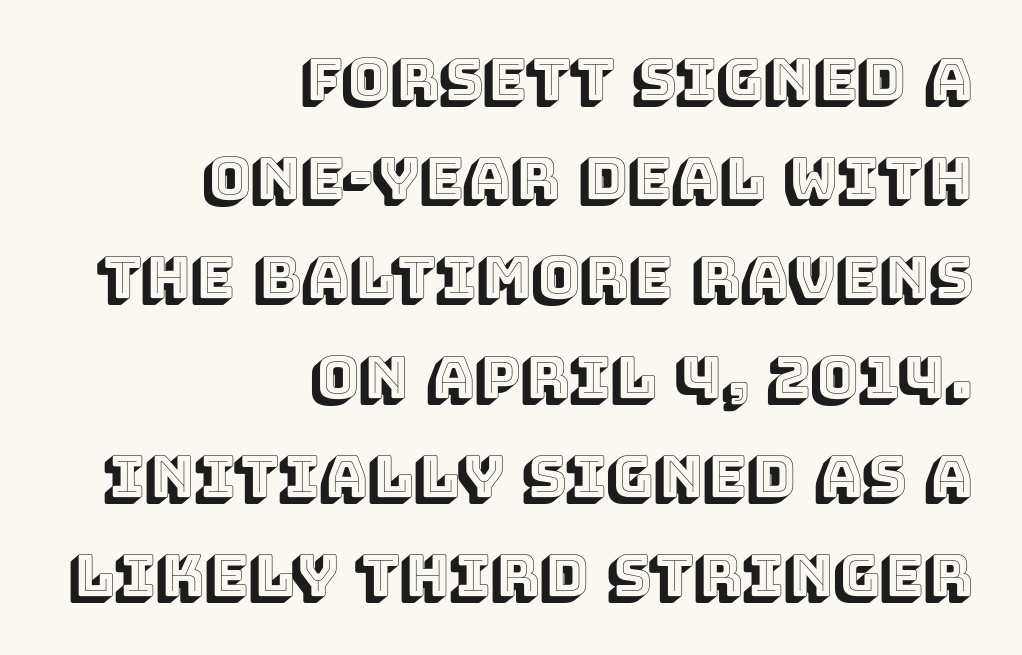
Q: Is the text italic (slanted)? A: No, it is upright.
Q: Is the text underlined? A: No.
Q: How is the paragraph aligned? A: Right-aligned.
Q: Is the spacing between letters normal or unusually wide? A: Normal.
Q: Width (condensed, normal, or wide)? A: Normal.
Q: x-height? A: Large.
Q: Monospaced? A: No.
